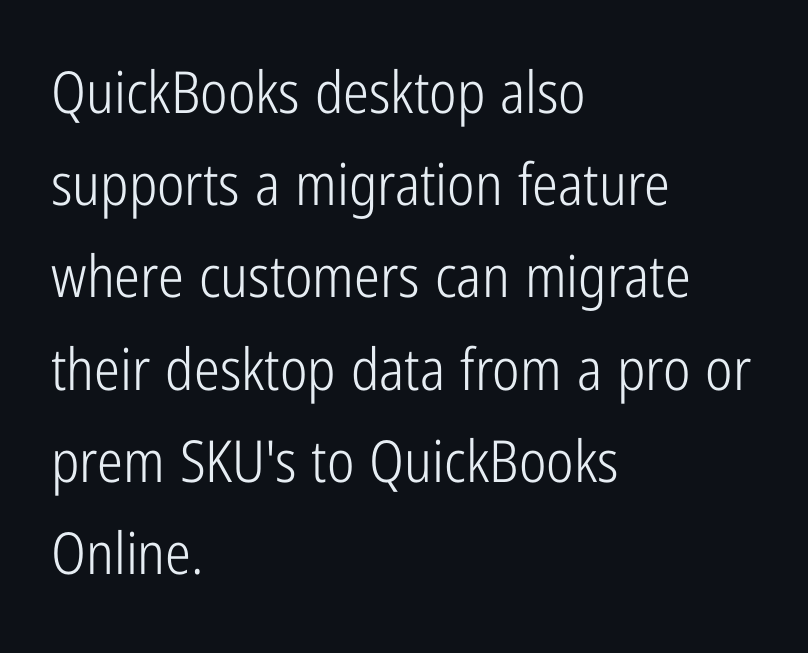
Serifs: no, the terminals of the letterforms are clean. Is this a fixed-width face? No — the glyphs have proportional, varying widths. This reads as an unemphasized weight, regular at the heaviest. The typesetter chose a ragged-right arrangement here. Upright lettering throughout.
